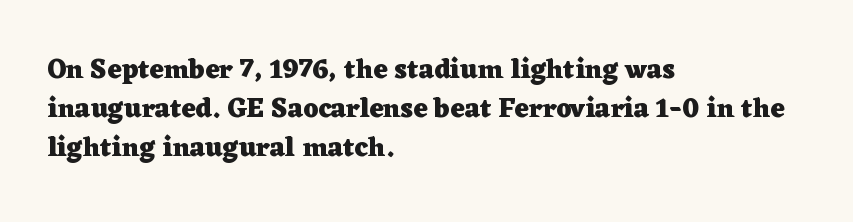
The image shows 27 px bold type, upright; set left-aligned, normal line spacing (1.45x), normal letter spacing, not underlined.
